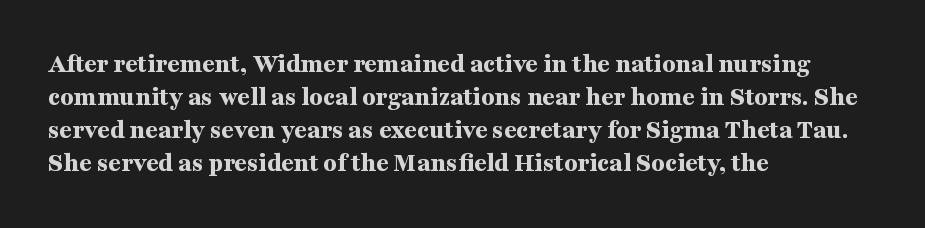
Words float on clear page, feet unadorned. Does the lettering tilt? It doesn't — this is upright. Visually the block forms a straight wall on the left and a jagged coastline on the right. These words are printed bold, with thick strokes throughout. Characters follow at the spacing the type designer built in.
